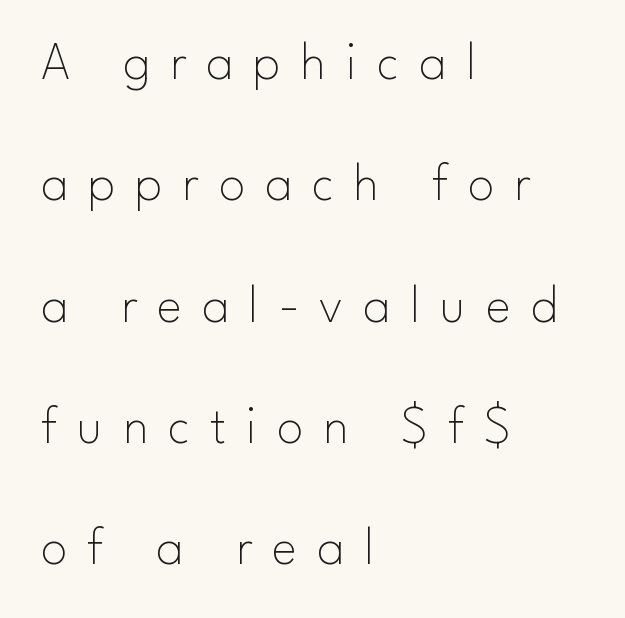
Q: Is the text bold? A: No.
Q: Is the text italic (slanted)? A: No, it is upright.
Q: Is the typeface a serif or a sans-serif typeface? A: Sans-serif.
Q: Is the text underlined? A: No.
Q: How is the paragraph aligned? A: Left-aligned.
Q: Is the spacing between letters normal or unusually wide? A: Unusually wide.
Q: Is the spacing between lines tight, normal or loose? A: Loose.
Q: Width (condensed, normal, or wide)? A: Normal.
Q: Stroke contrast? A: Low.
Q: x-height? A: Small.
Q: Monospaced? A: No.
